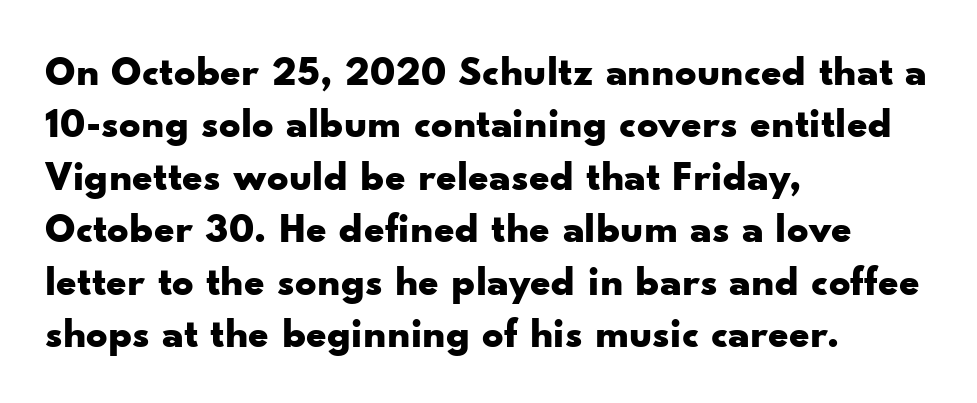
Whoever set this chose a conventional vertical rhythm. Pretty heavy lettering here — definitely bold. A classic flush-left, rag-right setting is used for this passage. The area under the type is left untouched.
